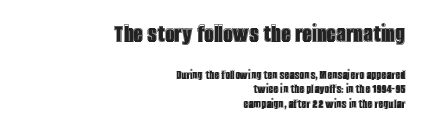
{"italic": "no", "underline": "no", "align": "right", "line_spacing": "tight", "line_spacing_ratio": 1.02, "letter_spacing": "normal", "letter_spacing_em": 0.0, "larger_block": "first", "size_ratio": 1.93, "glyph_px": 27}
